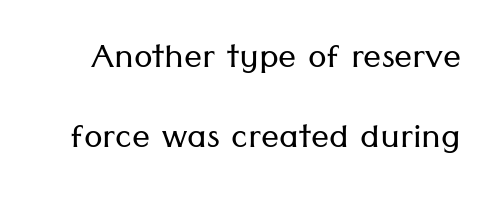
The image shows 45 px light sans-serif type, upright; set line spacing 1.77x, normal letter spacing, not underlined; low stroke contrast and a medium x-height.
